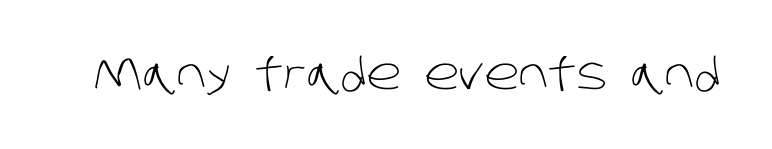
In terms of letterform style, serifs are entirely absent. The passage shown is typed in a proportional face where columns would drift. The foot of each line stays bare and open. On a weight scale, this lands at 450 or below. No extra tracking has been applied to these lines.
